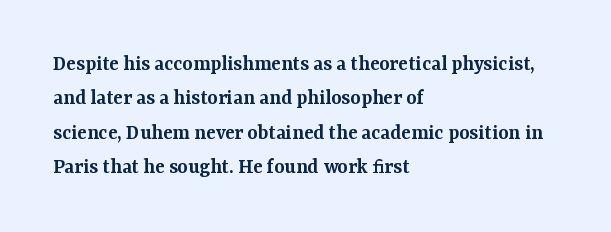
Q: Is the text bold? A: Semi-bold.
Q: Is the text italic (slanted)? A: No, it is upright.
Q: Is the text underlined? A: No.
Q: How is the paragraph aligned? A: Left-aligned.
Q: Is the spacing between letters normal or unusually wide? A: Normal.
Q: Is the spacing between lines tight, normal or loose? A: Normal.
